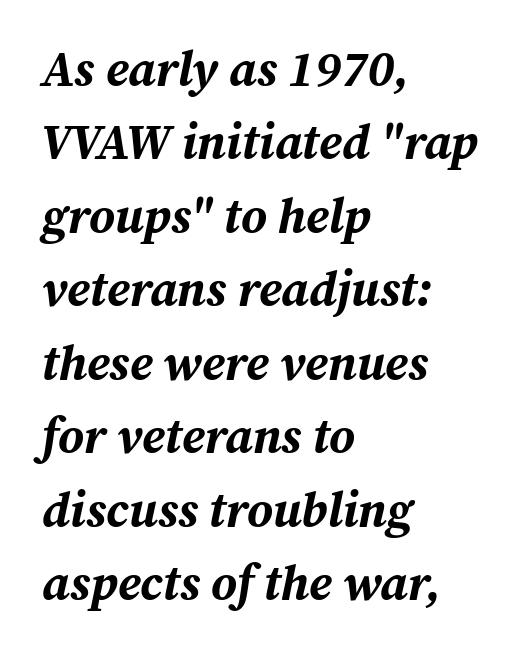
The image shows 49 px bold type, italic (leaning right); set left-aligned, normal line spacing (1.5x), normal letter spacing, not underlined; medium stroke contrast and a medium x-height.
